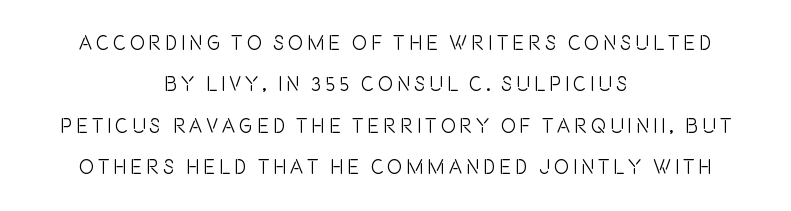
Vertical spacing — loose. Words float on clear page, feet unadorned. The letters stand upright; this is a roman face. Is the block centered? Yes — each line is placed symmetrically about the middle.
